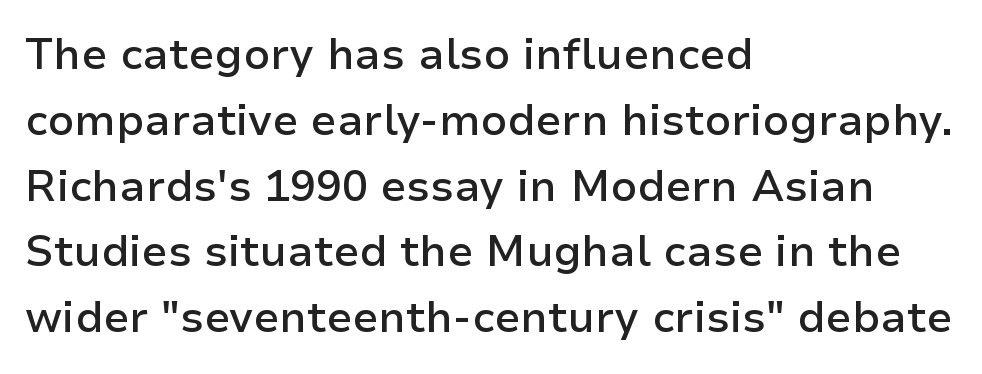
To sum up the face: it is a sans, with no serifs. A somewhat darkened texture: the type is semibold rather than bold. Teacher's note: observe the even left margin — that is flush-left alignment. This block has exactly the height ordinary leading produces.
